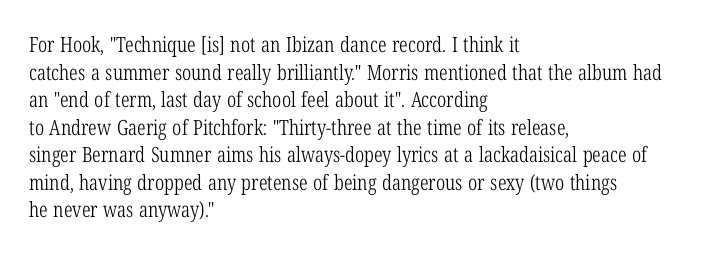
Q: Is the text bold? A: No.
Q: Is the text italic (slanted)? A: No, it is upright.
Q: Is the text underlined? A: No.
Q: How is the paragraph aligned? A: Left-aligned.
Q: Is the spacing between letters normal or unusually wide? A: Normal.
Q: Is the spacing between lines tight, normal or loose? A: Normal.
